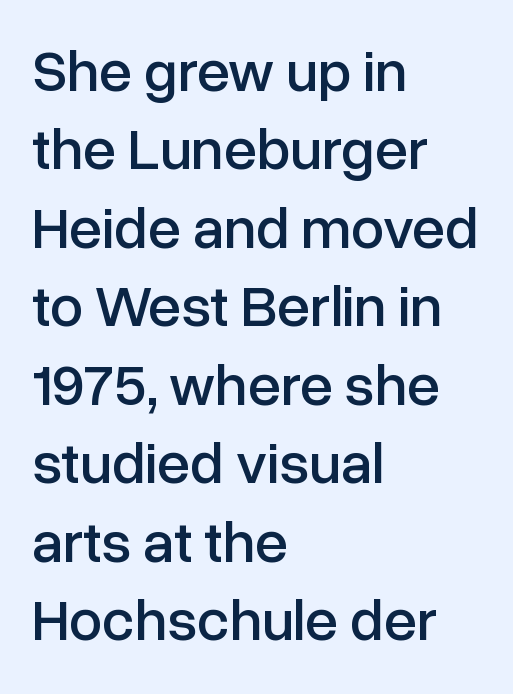
Q: Is the text italic (slanted)? A: No, it is upright.
Q: Is the typeface a serif or a sans-serif typeface? A: Sans-serif.
Q: Is the text underlined? A: No.
Q: How is the paragraph aligned? A: Left-aligned.
Q: Is the spacing between letters normal or unusually wide? A: Normal.
Q: Is the spacing between lines tight, normal or loose? A: Normal.
Q: Width (condensed, normal, or wide)? A: Normal.
Q: Stroke contrast? A: Low.
Q: x-height? A: Medium.
Q: Monospaced? A: No.
